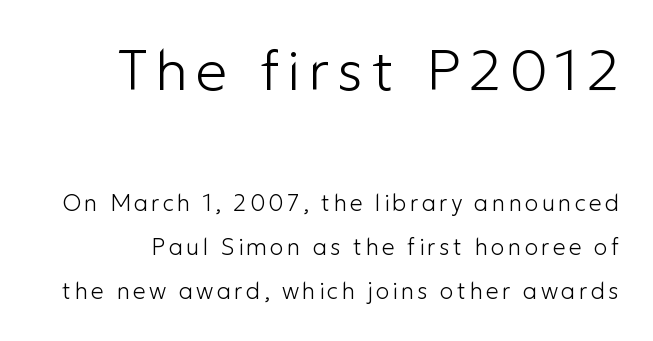
Q: Is the text bold? A: No.
Q: Is the text italic (slanted)? A: No, it is upright.
Q: Is the typeface a serif or a sans-serif typeface? A: Sans-serif.
Q: Is the text underlined? A: No.
Q: Is the spacing between lines tight, normal or loose? A: Loose.
Q: Which block of text is set in a larger size, the first (top) or the second (bottom)? A: The first (top) one.
Q: Width (condensed, normal, or wide)? A: Normal.
Q: Stroke contrast? A: Low.
Q: x-height? A: Medium.
Q: Monospaced? A: No.
